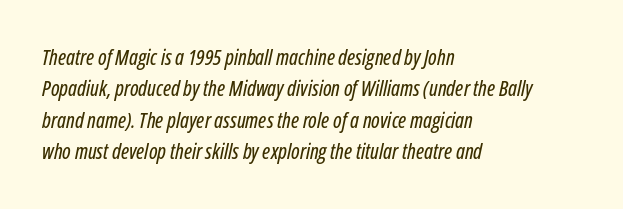
{"italic": "yes", "lean": "right", "slant_degrees": 12, "underline": "no", "align": "left", "line_spacing": "normal", "line_spacing_ratio": 1.5, "letter_spacing": "normal", "letter_spacing_em": 0.0, "glyph_px": 21}
